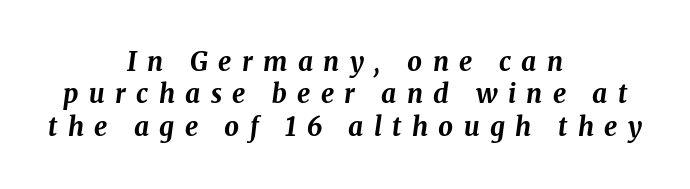
A typesetter would mark this as italic. The typesetter chose a symmetrical, centered arrangement here. The words here are not underlined. Successive baselines arrive at the customary interval.
